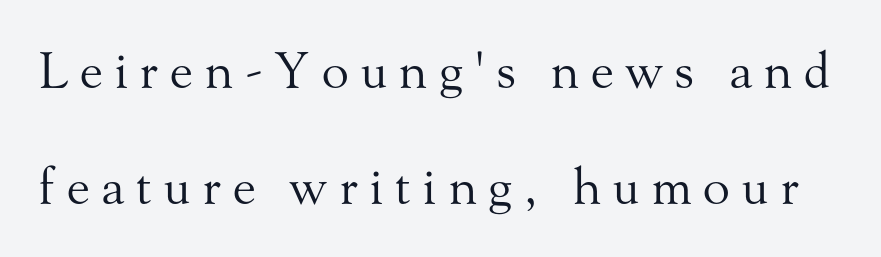
{"serif": "yes", "italic": "no", "bold": "no", "weight": "regular", "width": "normal", "stroke_contrast": "medium", "x_height": "small", "monospaced": "no", "underline": "no", "line_spacing": "loose", "line_spacing_ratio": 2.32, "letter_spacing": "wide", "letter_spacing_em": 0.23, "glyph_px": 50}
